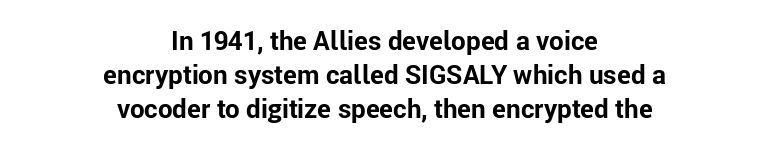
Q: Is the text bold? A: Yes.
Q: Is the text italic (slanted)? A: No, it is upright.
Q: Is the text underlined? A: No.
Q: How is the paragraph aligned? A: Centered.
Q: Is the spacing between letters normal or unusually wide? A: Normal.
Q: Is the spacing between lines tight, normal or loose? A: Normal.
